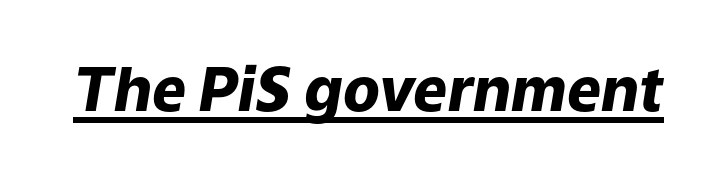
What weight is shown? A full bold with thick strokes. The glyphs look as if they've been sheared to an angle. Students, note that the glyphs here touch the page at normal intervals. The face used here is proportionally spaced, like ordinary book or web type. Compared with undecorated copy, this sample adds a rule below the words.
